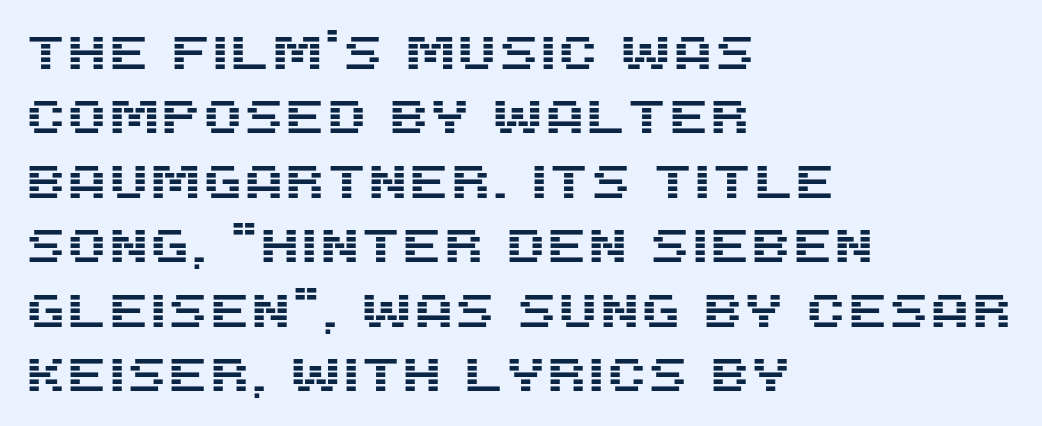
The image shows 47 px sans-serif type, upright; set left-aligned, normal line spacing (1.37x), normal letter spacing, not underlined; medium stroke contrast and a large x-height.
